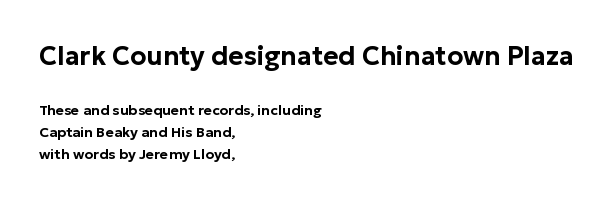
Q: Is the text italic (slanted)? A: No, it is upright.
Q: Is the text underlined? A: No.
Q: How is the paragraph aligned? A: Left-aligned.
Q: Is the spacing between letters normal or unusually wide? A: Normal.
Q: Is the spacing between lines tight, normal or loose? A: Normal.
Q: Which block of text is set in a larger size, the first (top) or the second (bottom)? A: The first (top) one.
